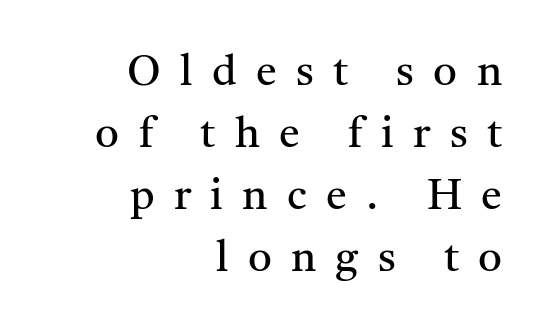
{"serif": "yes", "italic": "no", "bold": "no", "weight": "regular", "width": "normal", "stroke_contrast": "medium", "x_height": "medium", "monospaced": "no", "underline": "no", "align": "right", "line_spacing": "normal", "line_spacing_ratio": 1.48, "letter_spacing": "wide", "letter_spacing_em": 0.46, "glyph_px": 42}
